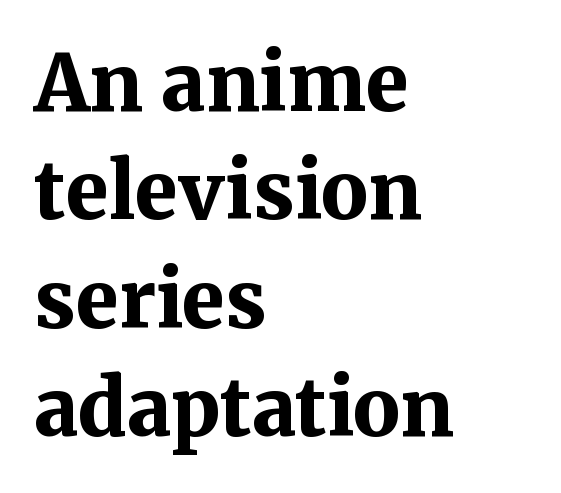
The letters are bold, with thick, heavy strokes. Check the space under the baseline: it is left empty. These lines are rendered in a variable-pitch font. Old-style or modern, the face here clearly has serifs.
